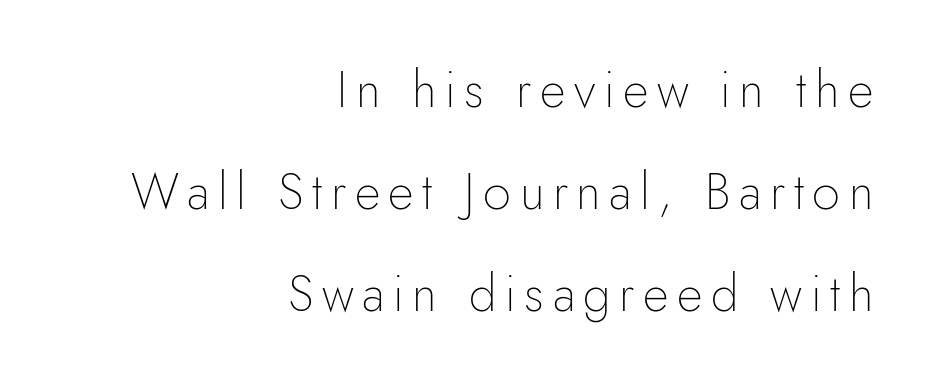
The image shows 50 px thin sans-serif type, upright; set right-aligned, loose line spacing (2.04x), not underlined; low stroke contrast and a small x-height.
